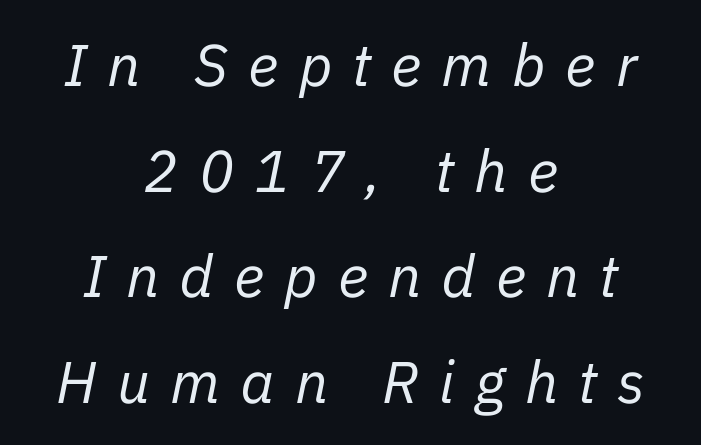
{"italic": "yes", "lean": "right", "slant_degrees": 11, "bold": "no", "weight": "regular", "width": "normal", "stroke_contrast": "low", "x_height": "medium", "monospaced": "no", "underline": "no", "align": "center", "line_spacing_ratio": 1.79, "letter_spacing": "wide", "letter_spacing_em": 0.34, "glyph_px": 59}
